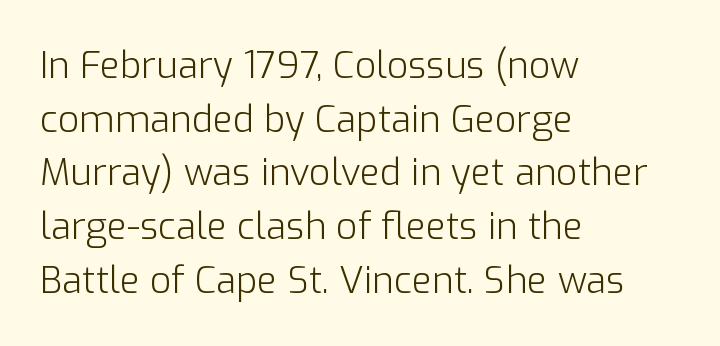
Has an underline been added? It has not. Looks like regular typesetting: each glyph gets only the width it needs. Compared with typical body copy, the letter spacing here is the same. One-word summary of the alignment: left. Stroke terminals: plain, sans-serif. A typesetter would mark this as roman, not italic.
